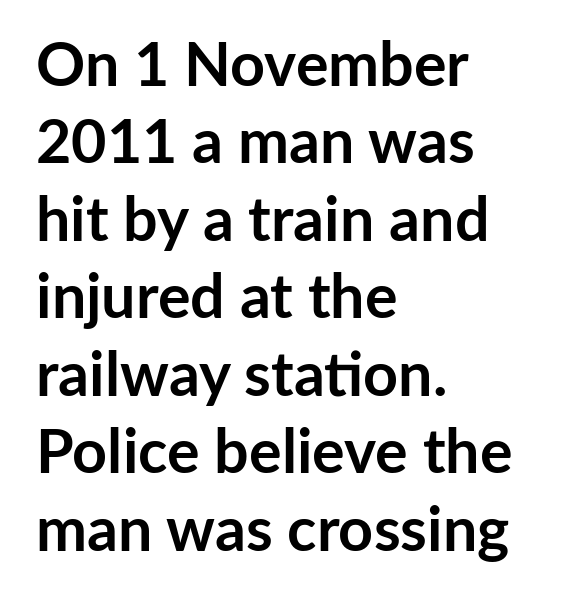
Q: Is the text bold? A: Yes.
Q: Is the text italic (slanted)? A: No, it is upright.
Q: Is the typeface a serif or a sans-serif typeface? A: Sans-serif.
Q: Is the text underlined? A: No.
Q: How is the paragraph aligned? A: Left-aligned.
Q: Is the spacing between letters normal or unusually wide? A: Normal.
Q: Is the spacing between lines tight, normal or loose? A: Normal.
Q: Width (condensed, normal, or wide)? A: Normal.
Q: Stroke contrast? A: Low.
Q: x-height? A: Medium.
Q: Monospaced? A: No.
